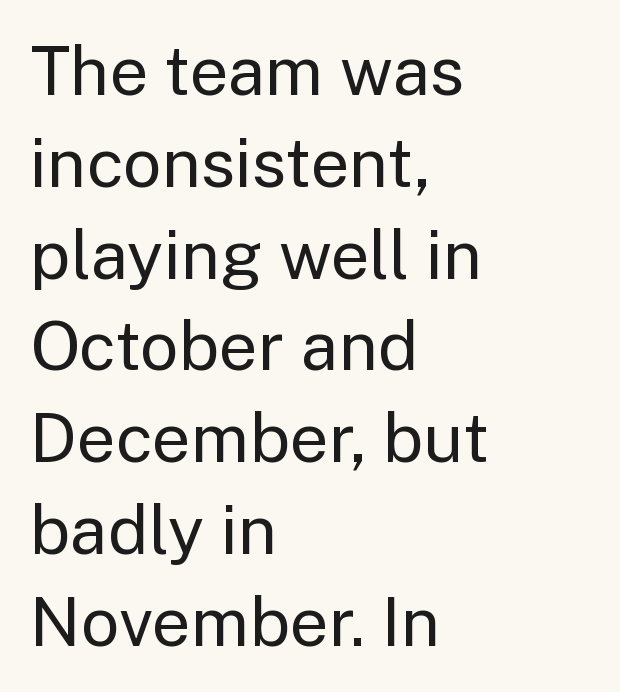
The letters stand upright; this is a roman face. A typesetter would call this proportional, since set widths differ per character. Is there much room between lines? A standard amount, neither cramped nor airy. The rendering anchors every line to the left-hand side. Is this a heavy cut? Hardly; it is regular or lighter.
